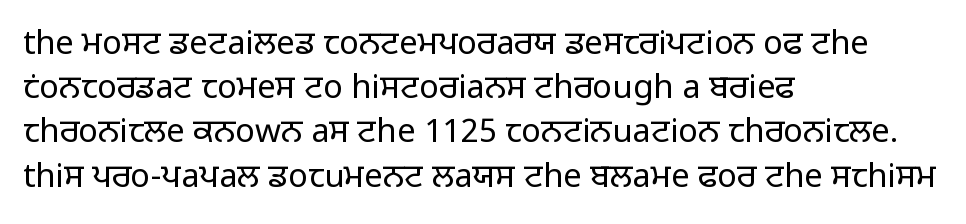
Q: Is the text bold? A: No.
Q: Is the text italic (slanted)? A: No, it is upright.
Q: Is the typeface a serif or a sans-serif typeface? A: Sans-serif.
Q: Is the text underlined? A: No.
Q: How is the paragraph aligned? A: Left-aligned.
Q: Is the spacing between letters normal or unusually wide? A: Normal.
Q: Is the spacing between lines tight, normal or loose? A: Normal.
Q: Width (condensed, normal, or wide)? A: Normal.
Q: Stroke contrast? A: Low.
Q: x-height? A: Medium.
Q: Monospaced? A: No.
